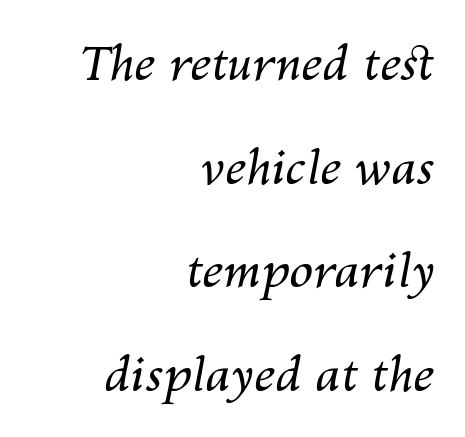
The strokes are not fattened; the text isn't bold. Compared with typical paragraphs, the rows here are farther apart. Letters rest on an invisible, unmarked baseline. The passage shown has conventional tracking throughout.
